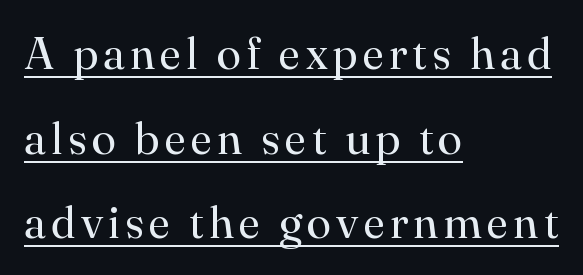
The image shows 45 px regular-weight serif type, upright; set left-aligned, line spacing 1.88x, underlined; high stroke contrast and a small x-height.
